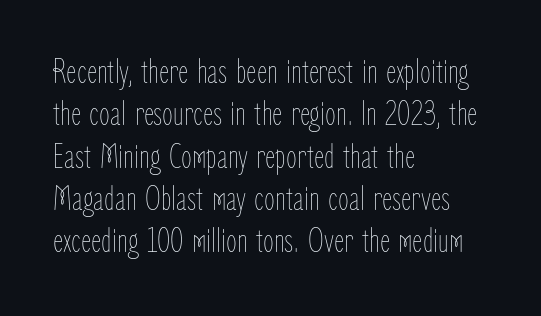
Q: Is the text bold? A: No.
Q: Is the text italic (slanted)? A: No, it is upright.
Q: Is the text underlined? A: No.
Q: How is the paragraph aligned? A: Left-aligned.
Q: Is the spacing between letters normal or unusually wide? A: Normal.
Q: Width (condensed, normal, or wide)? A: Condensed.
Q: Stroke contrast? A: Low.
Q: x-height? A: Medium.
Q: Monospaced? A: No.
